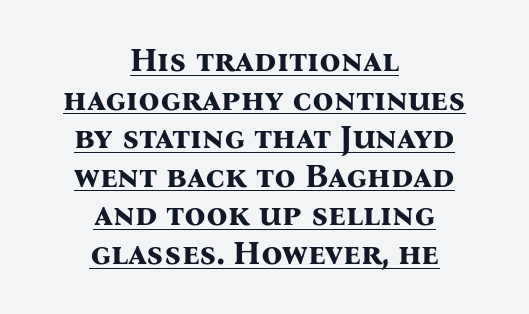
Q: Is the text bold? A: Yes.
Q: Is the text italic (slanted)? A: No, it is upright.
Q: Is the typeface a serif or a sans-serif typeface? A: Serif.
Q: Is the text underlined? A: Yes.
Q: How is the paragraph aligned? A: Centered.
Q: Is the spacing between letters normal or unusually wide? A: Normal.
Q: Width (condensed, normal, or wide)? A: Normal.
Q: Stroke contrast? A: Medium.
Q: x-height? A: Medium.
Q: Monospaced? A: No.
